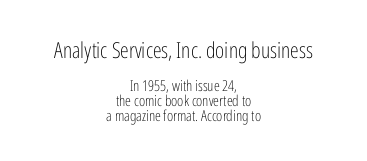
The image shows 22 px text type, upright; set centered, tight line spacing (1.01x), normal letter spacing, not underlined; the first (top) block is 1.47x larger.
